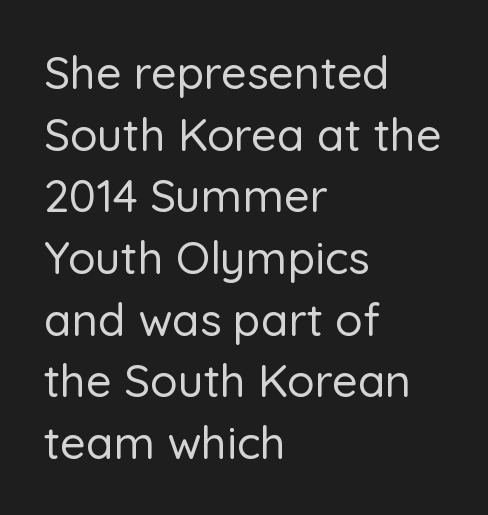
Default kerning and tracking; the words read as compact shapes. The lines in this sample share a left origin and differ only in where they stop. It's the straight-up-and-down kind of type. Here the designer chose a conventional face with non-uniform glyph widths. Regular leading. The typeface chosen for these lines omits serifs.
